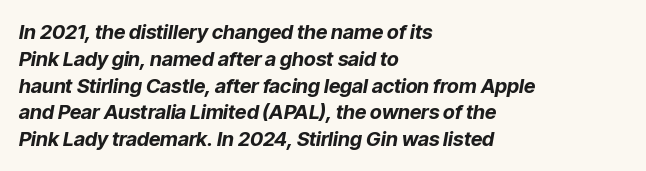
{"italic": "yes", "lean": "right", "slant_degrees": 9, "bold": "yes", "underline": "no", "align": "left", "line_spacing": "normal", "line_spacing_ratio": 1.34, "letter_spacing": "normal", "letter_spacing_em": 0.0, "glyph_px": 20}
